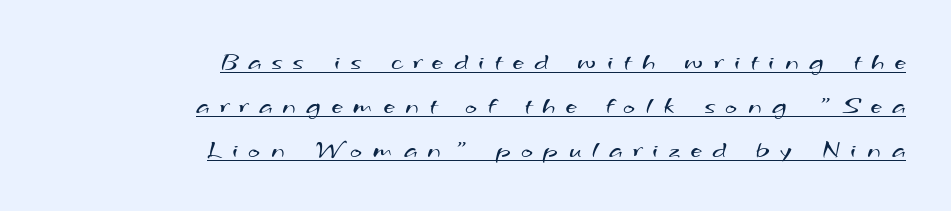
Q: Is the text bold? A: No.
Q: Is the text underlined? A: Yes.
Q: How is the paragraph aligned? A: Right-aligned.
Q: Is the spacing between letters normal or unusually wide? A: Unusually wide.
